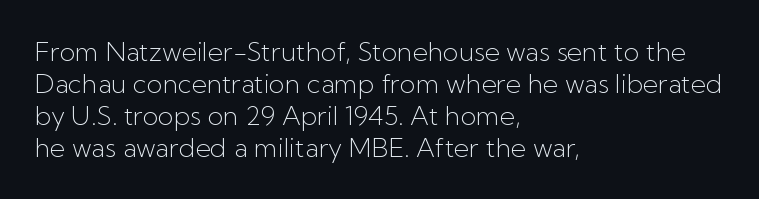
Q: Is the text bold? A: No.
Q: Is the text italic (slanted)? A: No, it is upright.
Q: Is the text underlined? A: No.
Q: How is the paragraph aligned? A: Left-aligned.
Q: Is the spacing between letters normal or unusually wide? A: Normal.
